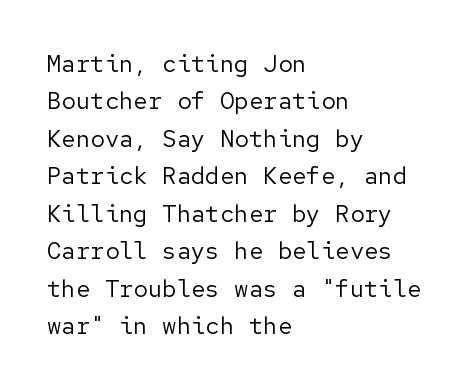
Q: Is the text bold? A: No.
Q: Is the text italic (slanted)? A: No, it is upright.
Q: Is the text underlined? A: No.
Q: How is the paragraph aligned? A: Left-aligned.
Q: Is the spacing between letters normal or unusually wide? A: Normal.
Q: Is the spacing between lines tight, normal or loose? A: Normal.
